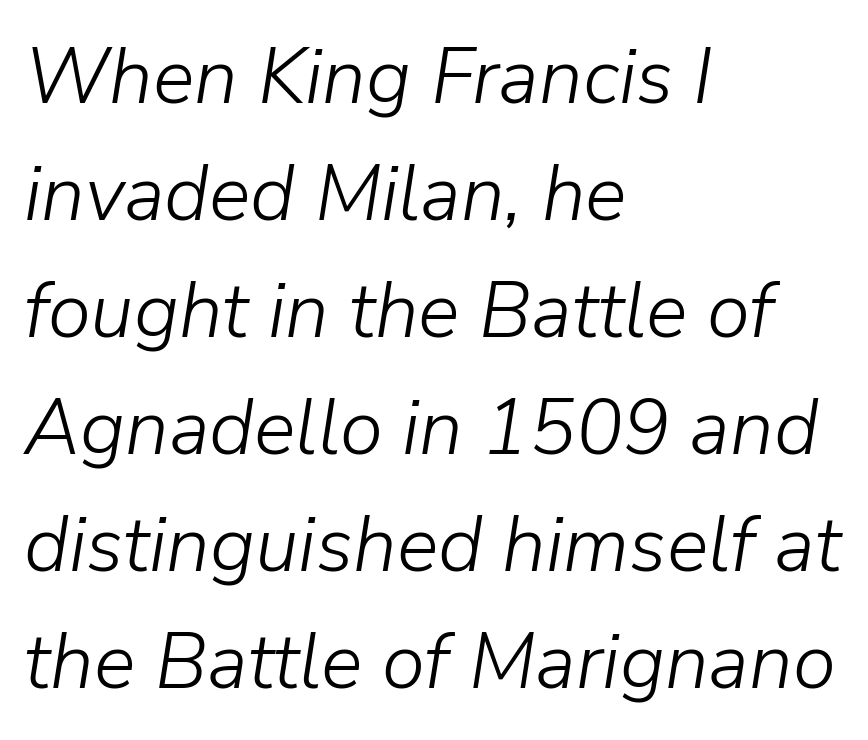
The image shows 78 px light type, italic (leaning right); set left-aligned, normal line spacing (1.5x), normal letter spacing, not underlined; low stroke contrast and a medium x-height.
